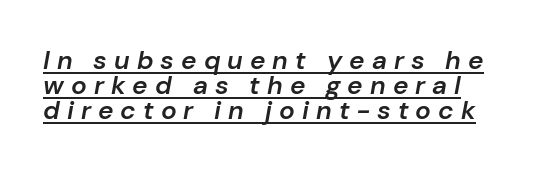
Q: Is the text bold? A: Semi-bold.
Q: Is the text italic (slanted)? A: Yes, it leans right by about 10 degrees.
Q: Is the text underlined? A: Yes.
Q: How is the paragraph aligned? A: Left-aligned.
Q: Is the spacing between letters normal or unusually wide? A: Unusually wide.
Q: Is the spacing between lines tight, normal or loose? A: Tight.
